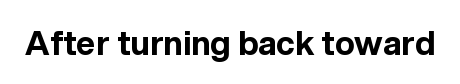
The image shows 33 px bold sans-serif type, upright; set normal letter spacing, not underlined; a medium x-height.
